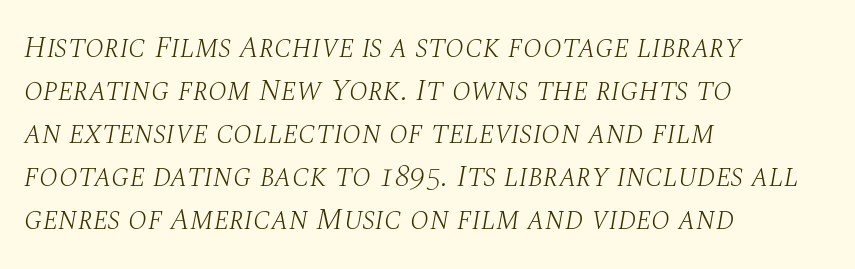
Q: Is the text bold? A: No.
Q: Is the text italic (slanted)? A: Yes, it leans right by about 10 degrees.
Q: Is the typeface a serif or a sans-serif typeface? A: Serif.
Q: Is the text underlined? A: No.
Q: How is the paragraph aligned? A: Left-aligned.
Q: Is the spacing between letters normal or unusually wide? A: Normal.
Q: Is the spacing between lines tight, normal or loose? A: Normal.
Q: Width (condensed, normal, or wide)? A: Normal.
Q: Stroke contrast? A: Medium.
Q: x-height? A: Large.
Q: Monospaced? A: No.
